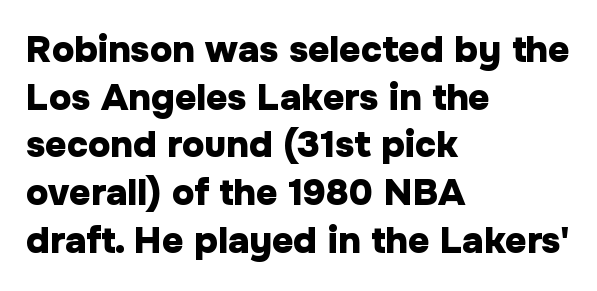
The passage shown is typed in a proportional face where columns would drift. Default kerning and tracking; the words read as compact shapes. Is the type bold? Yes — the strokes are clearly thick and heavy. A roman cut, with each character standing at attention.
